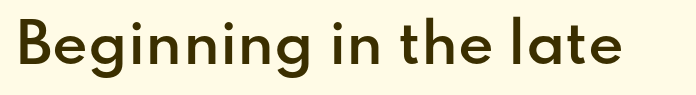
The image shows 55 px semibold sans-serif type, upright; set normal letter spacing, not underlined; low stroke contrast and a small x-height.
